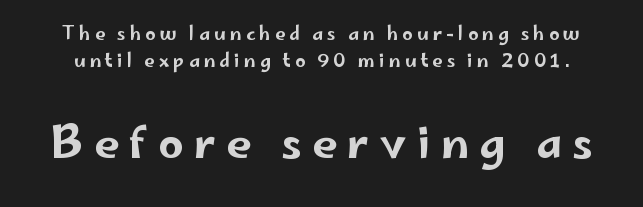
Q: Is the text italic (slanted)? A: No, it is upright.
Q: Is the typeface a serif or a sans-serif typeface? A: Sans-serif.
Q: Is the text underlined? A: No.
Q: Is the spacing between letters normal or unusually wide? A: Unusually wide.
Q: Is the spacing between lines tight, normal or loose? A: Normal.
Q: Which block of text is set in a larger size, the first (top) or the second (bottom)? A: The second (bottom) one.
Q: Width (condensed, normal, or wide)? A: Wide.
Q: Stroke contrast? A: Low.
Q: x-height? A: Small.
Q: Monospaced? A: No.
